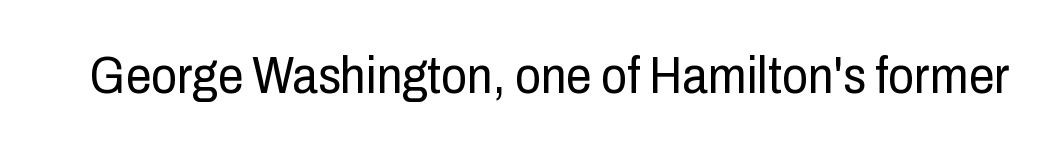
The image shows 51 px regular-weight, condensed sans-serif type, upright; set normal letter spacing, not underlined; low stroke contrast and a medium x-height.
